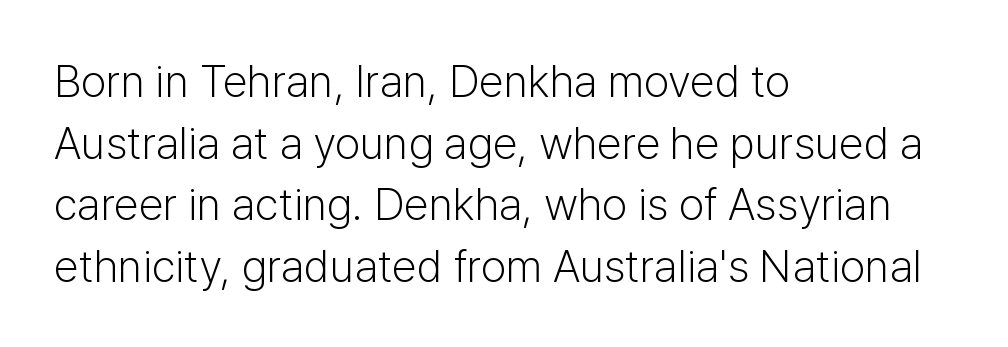
This sample uses plain, unmodified letter spacing. Check under the words: just untouched page. Notice how the stems are strictly vertical — no italics here. Where is the straight margin? On the left. Regular leading. Proportional: the letters do not fall into vertical columns.
